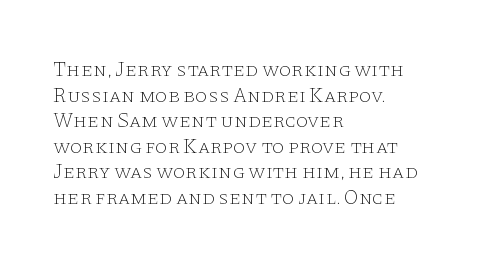
The image shows 20 px text type, upright; set left-aligned, normal line spacing (1.28x), normal letter spacing, not underlined.
